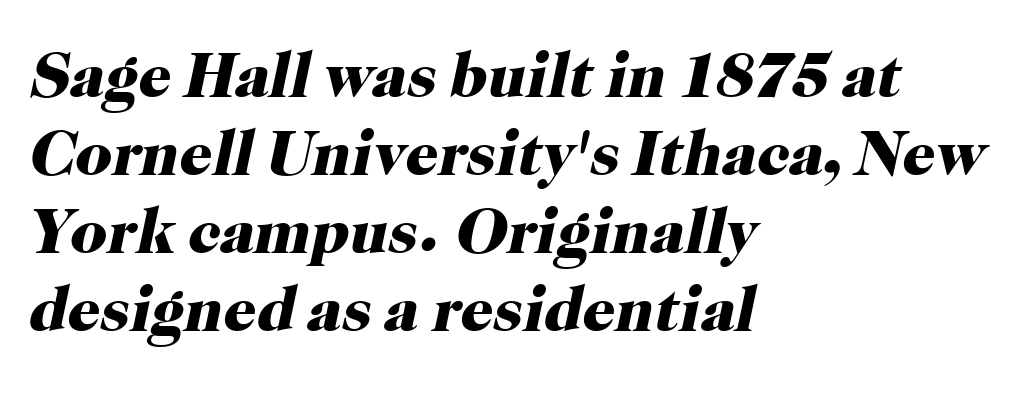
{"serif": "yes", "italic": "yes", "lean": "right", "slant_degrees": 12, "bold": "yes", "weight": "heavy", "width": "normal", "stroke_contrast": "high", "x_height": "medium", "monospaced": "no", "underline": "no", "align": "left", "line_spacing_ratio": 1.22, "letter_spacing": "normal", "letter_spacing_em": 0.0, "glyph_px": 64}
